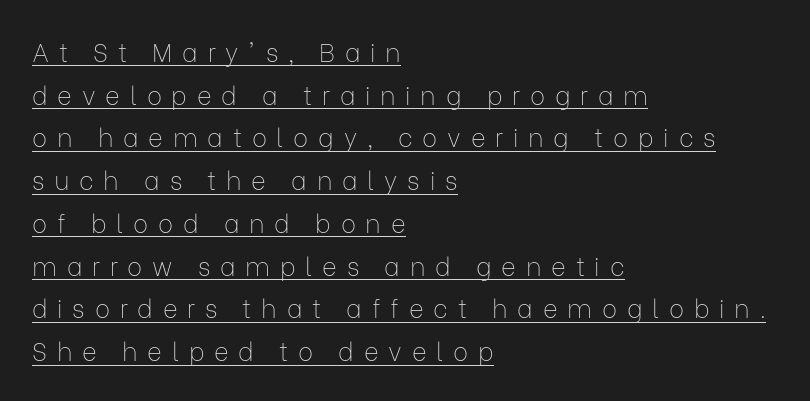
The image shows 25 px text type, upright; set left-aligned, line spacing 1.71x, unusually wide letter spacing (+0.39 em), underlined.
